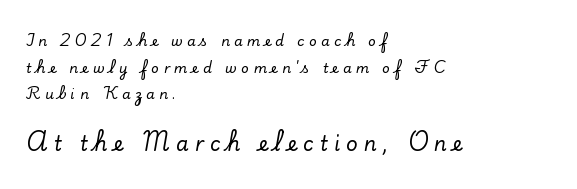
The words here are not underlined. The tracking reads as deliberately expanded to a designer's eye. These lines stack with their left ends in a neat column. How would I describe the line gaps? Wide and relaxed.
